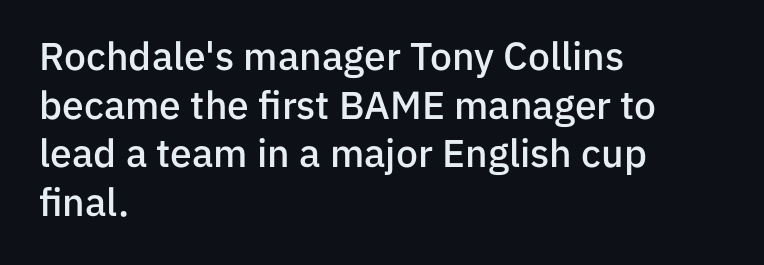
The image shows 39 px semibold sans-serif type, upright; set left-aligned, normal line spacing (1.25x), normal letter spacing, not underlined; low stroke contrast and a medium x-height.
